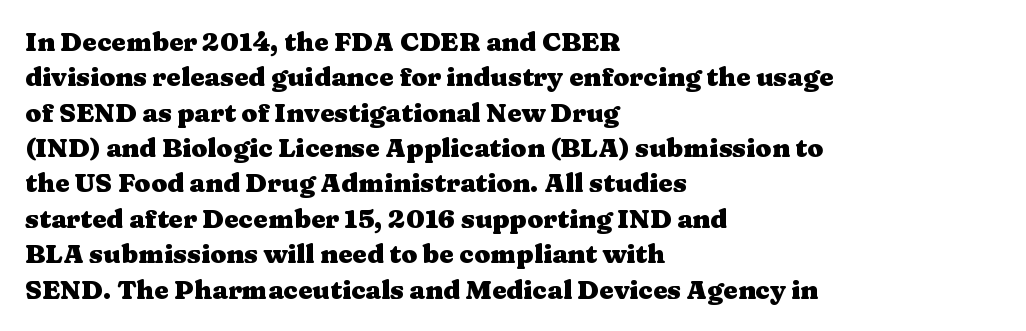
{"italic": "no", "bold": "yes", "underline": "no", "align": "left", "line_spacing": "normal", "line_spacing_ratio": 1.36, "letter_spacing": "normal", "letter_spacing_em": 0.0, "glyph_px": 26}
